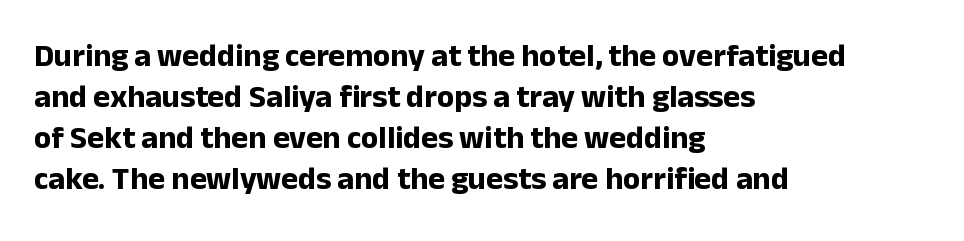
{"serif": "no", "italic": "no", "bold": "yes", "weight": "bold", "width": "normal", "stroke_contrast": "low", "x_height": "medium", "monospaced": "no", "underline": "no", "align": "left", "line_spacing": "normal", "line_spacing_ratio": 1.28, "letter_spacing": "normal", "letter_spacing_em": 0.0, "glyph_px": 32}
